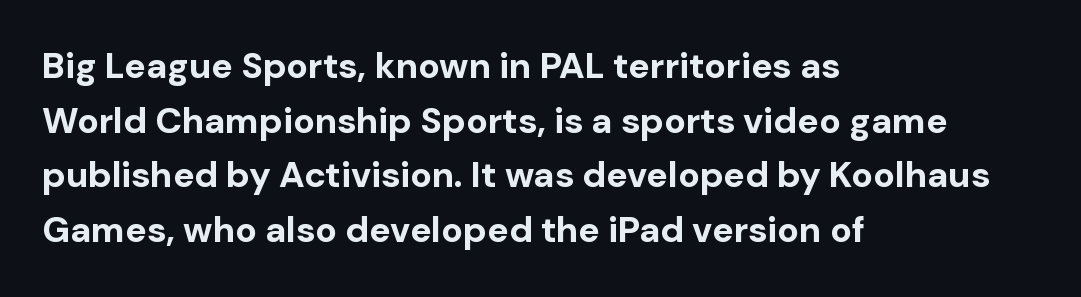
Q: Is the text bold? A: Yes.
Q: Is the text italic (slanted)? A: No, it is upright.
Q: Is the typeface a serif or a sans-serif typeface? A: Sans-serif.
Q: Is the text underlined? A: No.
Q: How is the paragraph aligned? A: Left-aligned.
Q: Is the spacing between letters normal or unusually wide? A: Normal.
Q: Is the spacing between lines tight, normal or loose? A: Normal.
Q: Width (condensed, normal, or wide)? A: Normal.
Q: Stroke contrast? A: Low.
Q: x-height? A: Medium.
Q: Monospaced? A: No.
